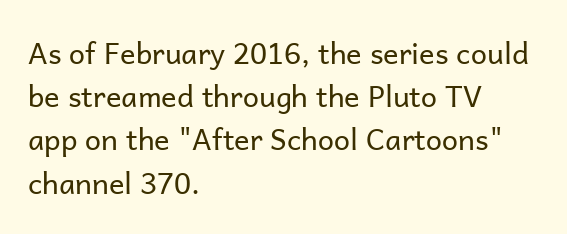
Q: Is the text bold? A: No.
Q: Is the text italic (slanted)? A: No, it is upright.
Q: Is the typeface a serif or a sans-serif typeface? A: Sans-serif.
Q: Is the text underlined? A: No.
Q: How is the paragraph aligned? A: Left-aligned.
Q: Is the spacing between letters normal or unusually wide? A: Normal.
Q: Is the spacing between lines tight, normal or loose? A: Normal.
Q: Width (condensed, normal, or wide)? A: Normal.
Q: Stroke contrast? A: Low.
Q: x-height? A: Medium.
Q: Monospaced? A: No.
